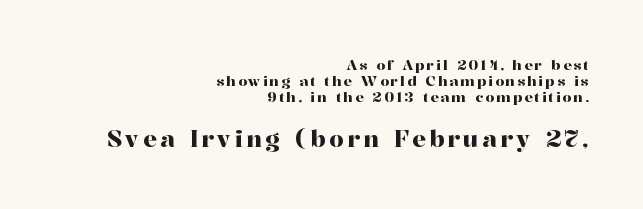
Italic: no, the glyphs are upright roman. Plain, unruled lines of type. Casual observation: everything's shoved over to the right. In terms of leading, this rendering errs on the cramped side.
